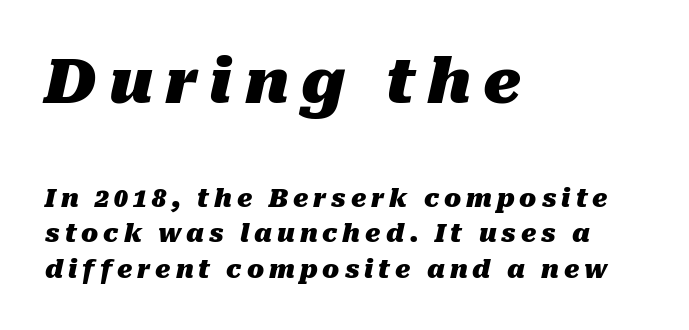
{"italic": "yes", "lean": "right", "slant_degrees": 10, "bold": "yes", "weight": "heavy", "width": "normal", "stroke_contrast": "medium", "x_height": "medium", "monospaced": "no", "underline": "no", "align": "left", "line_spacing": "normal", "line_spacing_ratio": 1.42, "letter_spacing": "wide", "letter_spacing_em": 0.2, "larger_block": "first", "size_ratio": 2.48, "glyph_px": 62}
